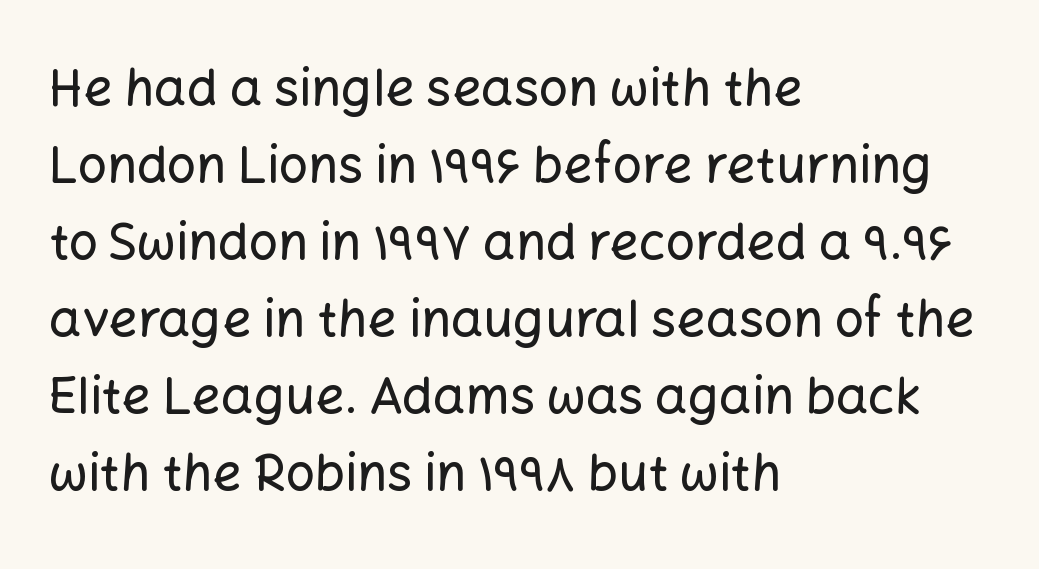
Q: Is the text italic (slanted)? A: No, it is upright.
Q: Is the typeface a serif or a sans-serif typeface? A: Sans-serif.
Q: Is the text underlined? A: No.
Q: How is the paragraph aligned? A: Left-aligned.
Q: Is the spacing between letters normal or unusually wide? A: Normal.
Q: Is the spacing between lines tight, normal or loose? A: Normal.
Q: Width (condensed, normal, or wide)? A: Normal.
Q: Stroke contrast? A: Low.
Q: x-height? A: Medium.
Q: Monospaced? A: No.
